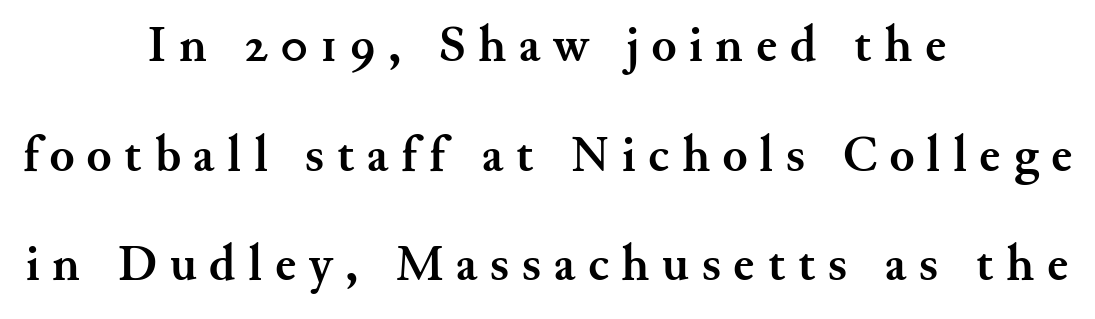
Letterform terminals end in serifs throughout the passage. Interline gaps are noticeably wide in this sample. Horizontally, the lines are justified to the midpoint only. The rendering uses natural spacing where letterforms have individual widths. Every stem runs plumb, perpendicular to the baseline.
